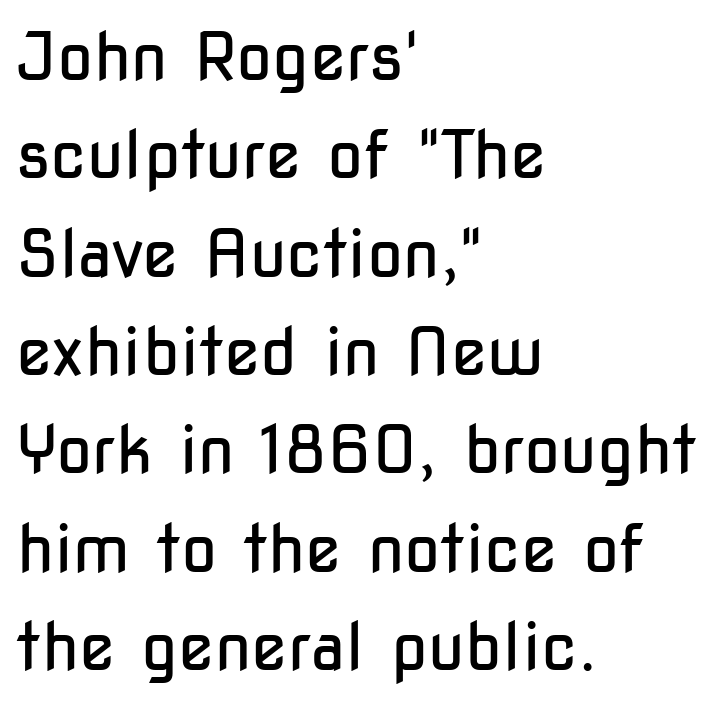
A typesetter would call this leading conventional body-copy spacing. The font family rendered here belongs to the sans-serif group. The setting favours the left margin, as ordinary paragraphs usually do. The face looks like a standard text weight, possibly lighter. Upright lettering throughout. Looks like regular typesetting: each glyph gets only the width it needs.
